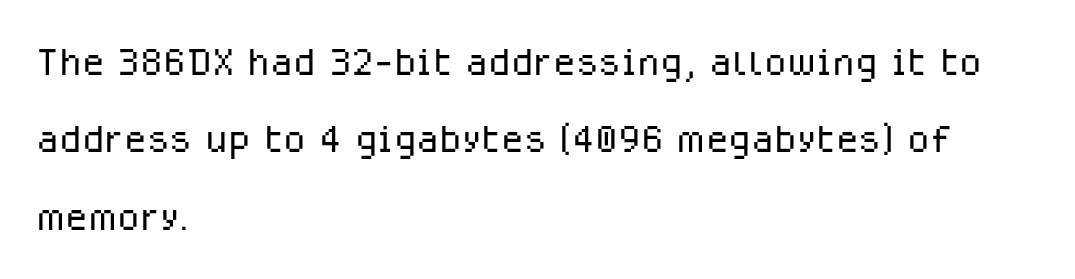
Q: Is the text bold? A: No.
Q: Is the text italic (slanted)? A: No, it is upright.
Q: Is the typeface a serif or a sans-serif typeface? A: Sans-serif.
Q: Is the text underlined? A: No.
Q: How is the paragraph aligned? A: Left-aligned.
Q: Is the spacing between letters normal or unusually wide? A: Normal.
Q: Is the spacing between lines tight, normal or loose? A: Normal.
Q: Width (condensed, normal, or wide)? A: Normal.
Q: Stroke contrast? A: Low.
Q: x-height? A: Medium.
Q: Monospaced? A: No.
